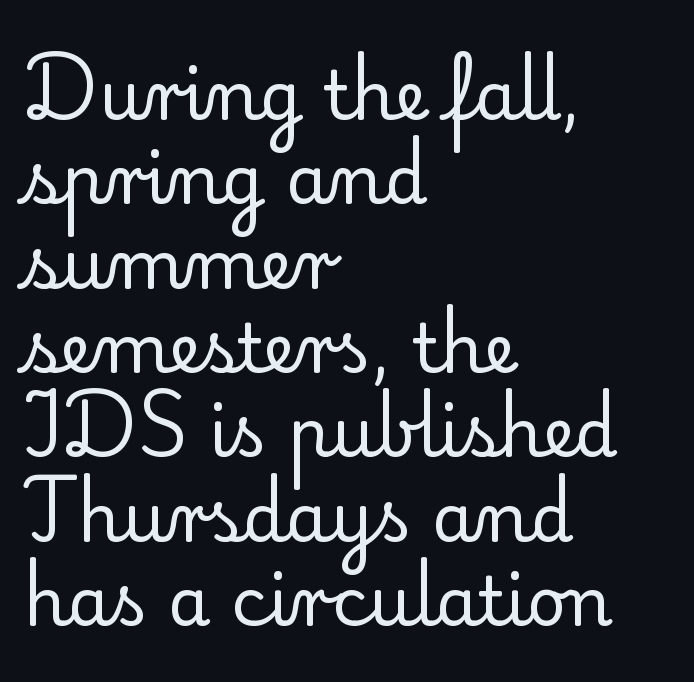
Q: Is the text bold? A: No.
Q: Is the text italic (slanted)? A: No, it is upright.
Q: Is the typeface a serif or a sans-serif typeface? A: Serif.
Q: Is the text underlined? A: No.
Q: How is the paragraph aligned? A: Left-aligned.
Q: Is the spacing between letters normal or unusually wide? A: Normal.
Q: Width (condensed, normal, or wide)? A: Normal.
Q: Stroke contrast? A: Low.
Q: x-height? A: Small.
Q: Monospaced? A: No.
